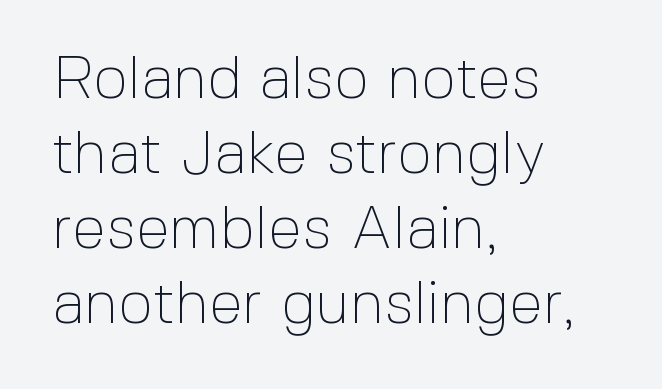
{"serif": "no", "italic": "no", "bold": "no", "weight": "thin", "width": "normal", "x_height": "medium", "monospaced": "no", "underline": "no", "align": "left", "line_spacing_ratio": 1.23, "letter_spacing": "normal", "letter_spacing_em": 0.0, "glyph_px": 61}
